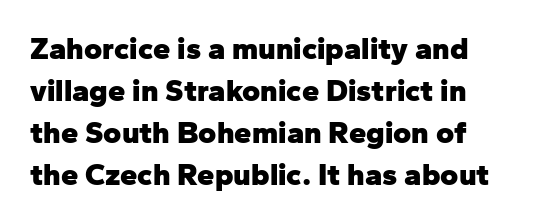
{"serif": "no", "italic": "no", "bold": "yes", "weight": "heavy", "width": "normal", "stroke_contrast": "low", "x_height": "medium", "monospaced": "no", "underline": "no", "align": "left", "line_spacing": "normal", "line_spacing_ratio": 1.36, "letter_spacing": "normal", "letter_spacing_em": 0.0, "glyph_px": 31}
